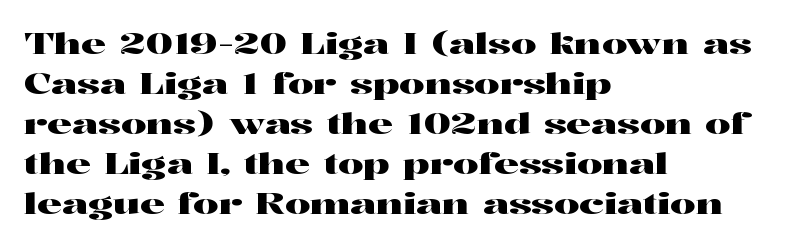
{"serif": "yes", "italic": "no", "width": "wide", "stroke_contrast": "high", "x_height": "medium", "monospaced": "no", "underline": "no", "align": "left", "line_spacing": "normal", "line_spacing_ratio": 1.43, "letter_spacing": "normal", "letter_spacing_em": 0.0, "glyph_px": 28}
